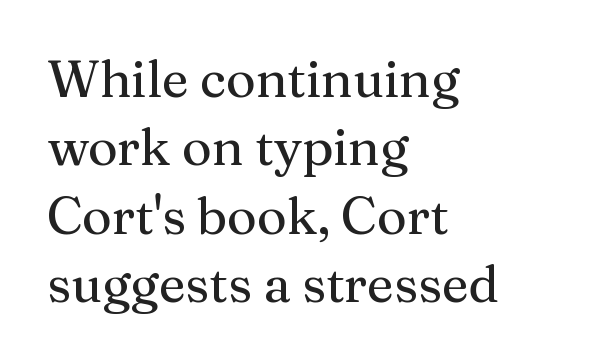
{"serif": "yes", "italic": "no", "width": "normal", "stroke_contrast": "medium", "x_height": "medium", "monospaced": "no", "underline": "no", "align": "left", "line_spacing": "normal", "line_spacing_ratio": 1.34, "letter_spacing": "normal", "letter_spacing_em": 0.0, "glyph_px": 51}
